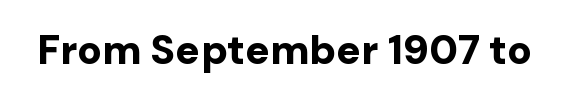
Q: Is the text bold? A: Yes.
Q: Is the text italic (slanted)? A: No, it is upright.
Q: Is the typeface a serif or a sans-serif typeface? A: Sans-serif.
Q: Is the text underlined? A: No.
Q: Is the spacing between letters normal or unusually wide? A: Normal.
Q: Width (condensed, normal, or wide)? A: Normal.
Q: Stroke contrast? A: Low.
Q: x-height? A: Medium.
Q: Monospaced? A: No.
